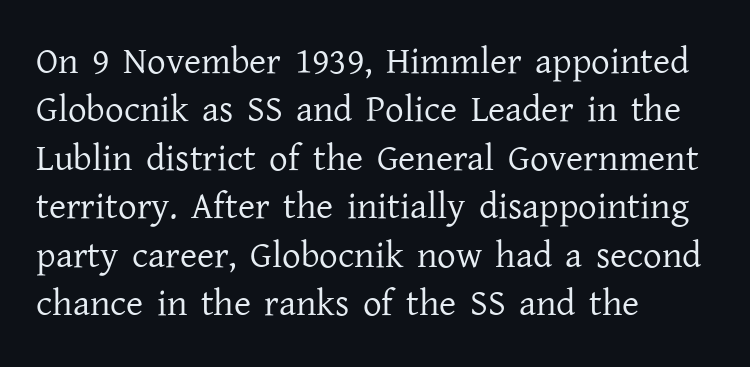
Q: Is the text bold? A: No.
Q: Is the text italic (slanted)? A: No, it is upright.
Q: Is the typeface a serif or a sans-serif typeface? A: Serif.
Q: Is the text underlined? A: No.
Q: How is the paragraph aligned? A: Left-aligned.
Q: Is the spacing between letters normal or unusually wide? A: Normal.
Q: Is the spacing between lines tight, normal or loose? A: Normal.
Q: Width (condensed, normal, or wide)? A: Normal.
Q: Stroke contrast? A: Low.
Q: x-height? A: Medium.
Q: Monospaced? A: No.
